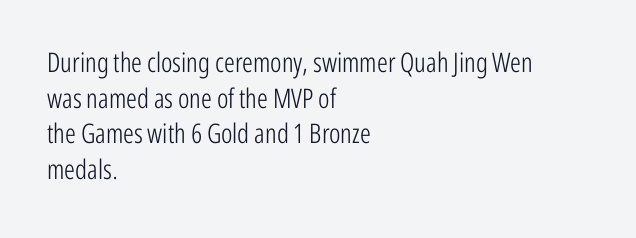
The image shows 27 px text type, upright; set left-aligned, normal line spacing (1.32x), normal letter spacing, not underlined.
